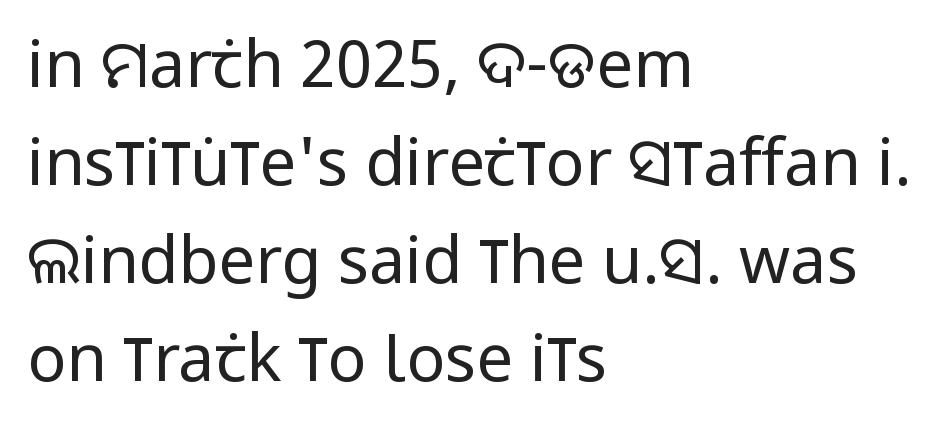
{"serif": "no", "italic": "no", "bold": "no", "weight": "regular", "width": "condensed", "stroke_contrast": "low", "x_height": "large", "monospaced": "no", "underline": "no", "align": "left", "line_spacing": "normal", "line_spacing_ratio": 1.51, "letter_spacing": "normal", "letter_spacing_em": 0.0, "glyph_px": 65}
